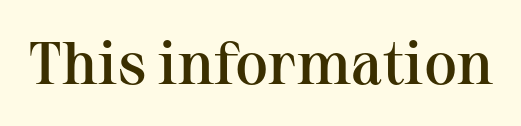
The text was rendered using a seriffed face with decorative stroke endings. Ordinary non-slanted type is in use. These lines are rendered in a variable-pitch font. A fair bit of extra ink — the face is semibold, not bold.
